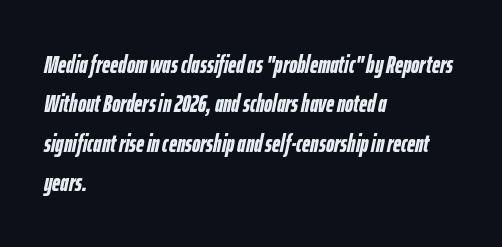
{"italic": "yes", "lean": "right", "slant_degrees": 12, "bold": "yes", "underline": "no", "align": "left", "line_spacing": "normal", "line_spacing_ratio": 1.58, "letter_spacing": "normal", "letter_spacing_em": 0.0, "glyph_px": 25}
